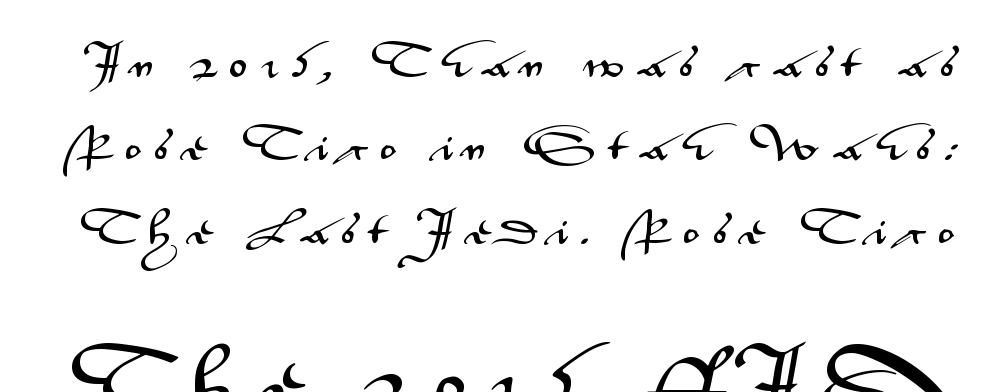
The image shows 60 px wide sans-serif type; set loose line spacing (2.45x), unusually wide letter spacing (+0.37 em), not underlined; the second (bottom) block is 1.76x larger; medium stroke contrast and a small x-height.
